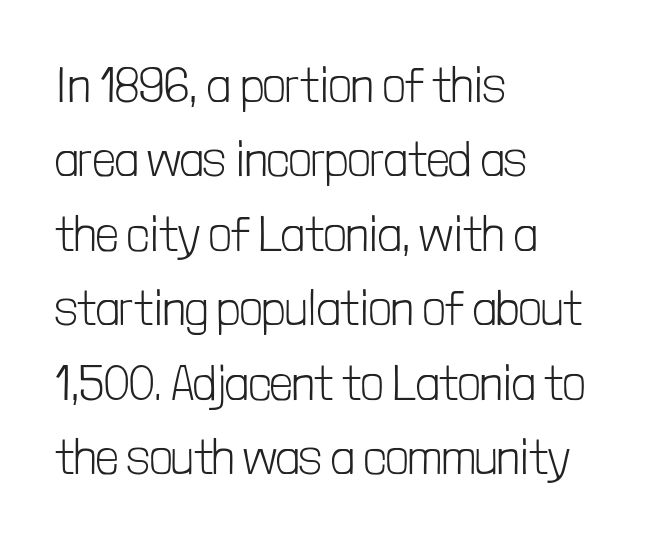
Q: Is the text bold? A: No.
Q: Is the text italic (slanted)? A: No, it is upright.
Q: Is the typeface a serif or a sans-serif typeface? A: Sans-serif.
Q: Is the text underlined? A: No.
Q: How is the paragraph aligned? A: Left-aligned.
Q: Is the spacing between letters normal or unusually wide? A: Normal.
Q: Is the spacing between lines tight, normal or loose? A: Normal.
Q: Width (condensed, normal, or wide)? A: Condensed.
Q: Stroke contrast? A: Low.
Q: x-height? A: Medium.
Q: Monospaced? A: No.
